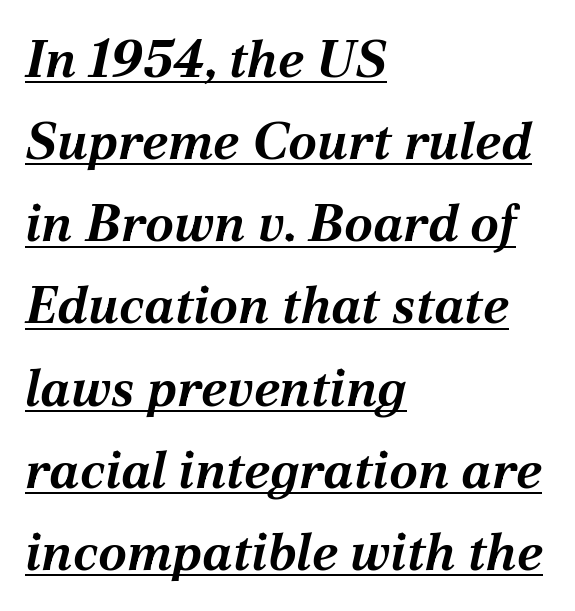
{"italic": "yes", "lean": "right", "slant_degrees": 12, "bold": "yes", "weight": "bold", "width": "normal", "stroke_contrast": "medium", "x_height": "medium", "monospaced": "no", "underline": "yes", "align": "left", "line_spacing": "normal", "line_spacing_ratio": 1.58, "letter_spacing": "normal", "letter_spacing_em": 0.0, "glyph_px": 52}
